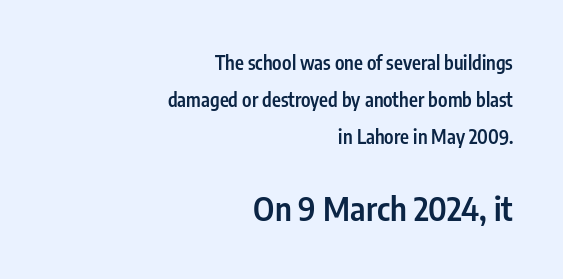
The image shows 33 px semibold, condensed sans-serif type, upright; set right-aligned, loose line spacing (1.94x), normal letter spacing, not underlined; the second (bottom) block is 1.74x larger; low stroke contrast and a medium x-height.
